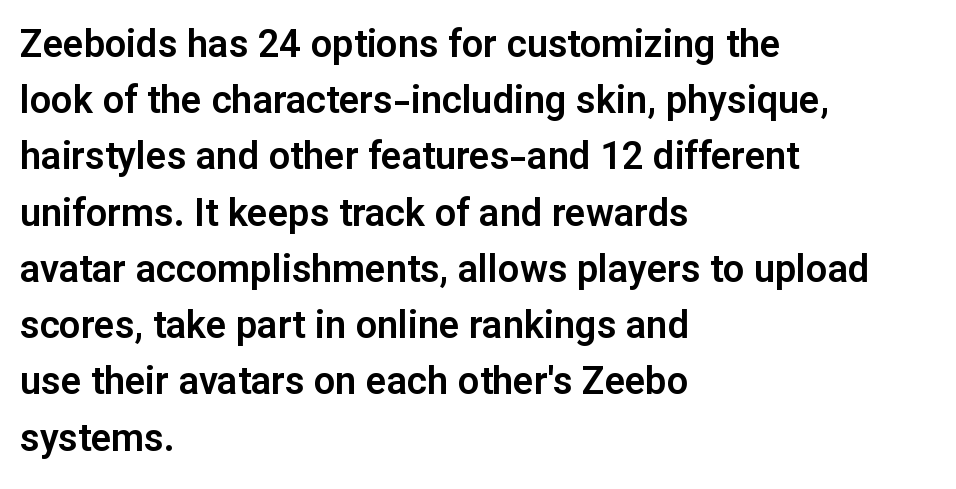
The image shows 38 px sans-serif type, upright; set left-aligned, normal line spacing (1.48x), normal letter spacing, not underlined; low stroke contrast and a medium x-height.
